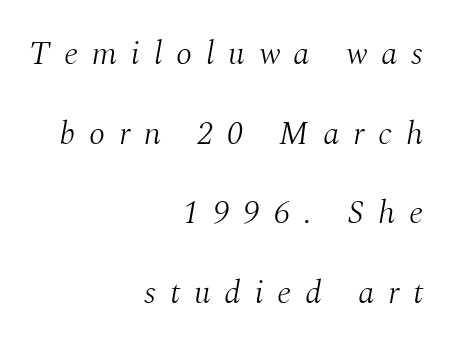
{"serif": "yes", "italic": "yes", "lean": "right", "slant_degrees": 10, "bold": "no", "weight": "light", "width": "normal", "stroke_contrast": "medium", "x_height": "medium", "monospaced": "no", "underline": "no", "align": "right", "line_spacing": "loose", "line_spacing_ratio": 2.41, "letter_spacing": "wide", "letter_spacing_em": 0.42, "glyph_px": 33}
